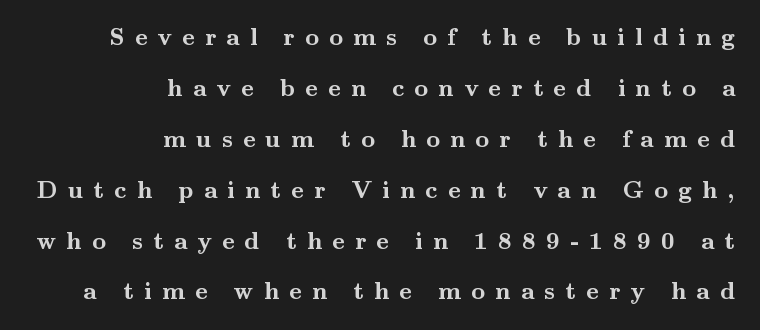
Q: Is the text bold? A: Yes.
Q: Is the text italic (slanted)? A: No, it is upright.
Q: Is the text underlined? A: No.
Q: How is the paragraph aligned? A: Right-aligned.
Q: Is the spacing between letters normal or unusually wide? A: Unusually wide.
Q: Is the spacing between lines tight, normal or loose? A: Loose.
